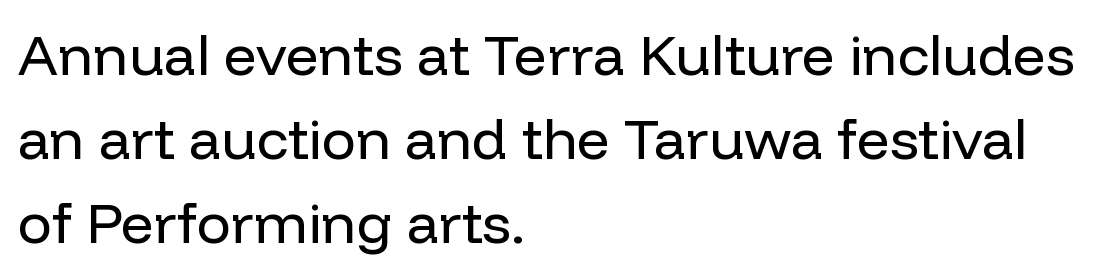
Q: Is the text bold? A: No.
Q: Is the text italic (slanted)? A: No, it is upright.
Q: Is the typeface a serif or a sans-serif typeface? A: Sans-serif.
Q: Is the text underlined? A: No.
Q: How is the paragraph aligned? A: Left-aligned.
Q: Is the spacing between letters normal or unusually wide? A: Normal.
Q: Is the spacing between lines tight, normal or loose? A: Normal.
Q: Width (condensed, normal, or wide)? A: Normal.
Q: Stroke contrast? A: Low.
Q: x-height? A: Medium.
Q: Monospaced? A: No.
